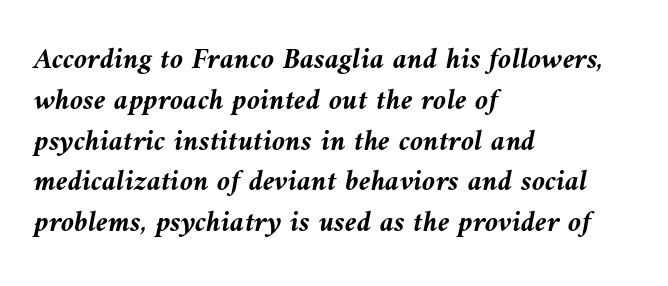
{"italic": "yes", "lean": "left", "slant_degrees": 10, "bold": "yes", "weight": "semibold", "width": "normal", "stroke_contrast": "medium", "x_height": "medium", "monospaced": "no", "underline": "no", "align": "left", "line_spacing": "normal", "line_spacing_ratio": 1.36, "letter_spacing": "normal", "letter_spacing_em": 0.0, "glyph_px": 30}
